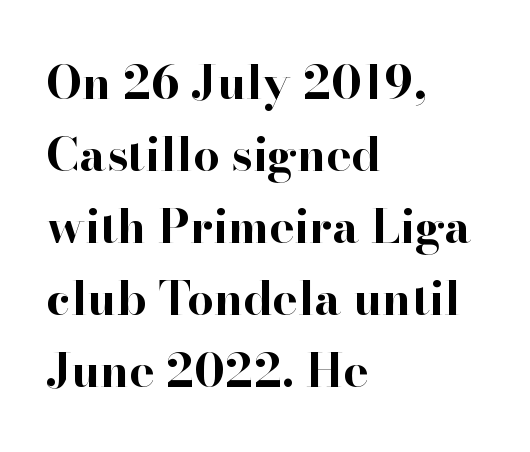
Q: Is the text bold? A: Yes.
Q: Is the text italic (slanted)? A: No, it is upright.
Q: Is the typeface a serif or a sans-serif typeface? A: Serif.
Q: Is the text underlined? A: No.
Q: How is the paragraph aligned? A: Left-aligned.
Q: Is the spacing between letters normal or unusually wide? A: Normal.
Q: Is the spacing between lines tight, normal or loose? A: Normal.
Q: Width (condensed, normal, or wide)? A: Normal.
Q: Stroke contrast? A: High.
Q: x-height? A: Small.
Q: Monospaced? A: No.
